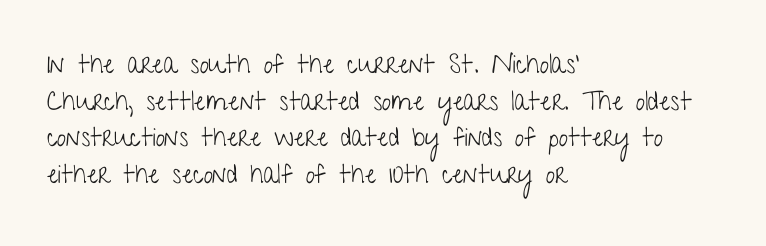
In CSS terms this would be text-align: left. The words here are not underlined. The font is comparable to plain body text, perhaps lighter. Every character sits straight up, as roman type does. The vertical gap from one line to the next is medium. Compared with typical body copy, the letter spacing here is the same.
